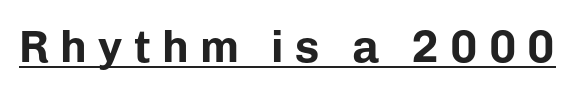
You can see a thin bar hugging the bottom of the glyphs. The face used here is rendered with a markedly widened letterfit. Typographically, this falls in the sans-serif category. Varying glyph widths throughout — classic text-font behaviour. Quick note: not italic, upright. Every letter is thick-stroked: bold, no question.
